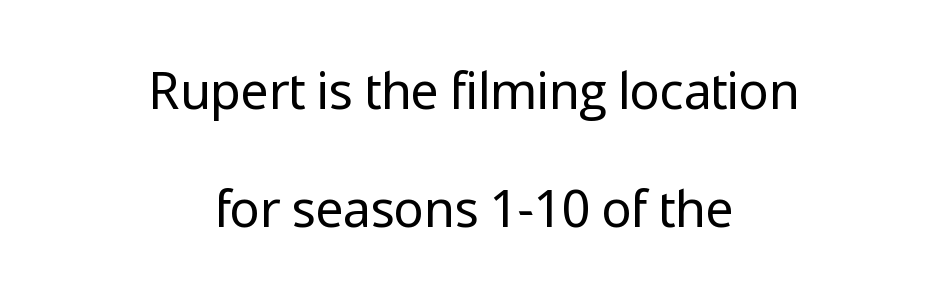
The image shows 51 px regular-weight sans-serif type, upright; set centered, loose line spacing (2.32x), normal letter spacing, not underlined; low stroke contrast and a medium x-height.
